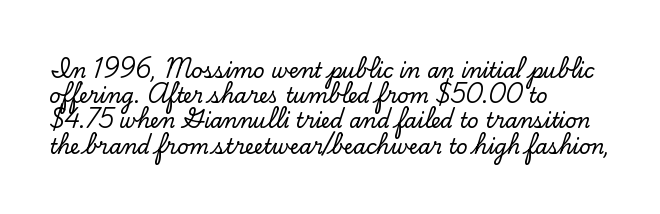
Q: Is the text italic (slanted)? A: Yes.
Q: Is the text underlined? A: No.
Q: How is the paragraph aligned? A: Left-aligned.
Q: Is the spacing between letters normal or unusually wide? A: Normal.
Q: Is the spacing between lines tight, normal or loose? A: Normal.
